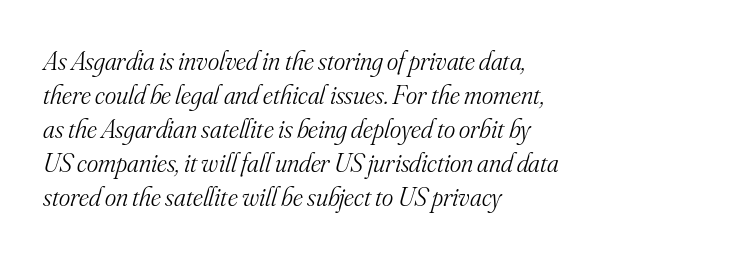
The image shows 27 px text type, italic (leaning right); set left-aligned, normal line spacing (1.26x), normal letter spacing, not underlined.
